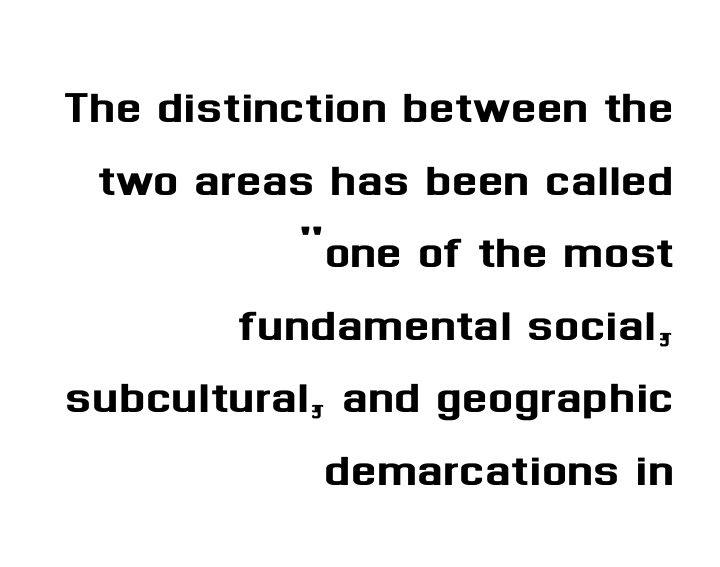
The image shows 60 px sans-serif type, upright; set right-aligned, line spacing 1.21x, normal letter spacing, not underlined; medium stroke contrast and a medium x-height.
